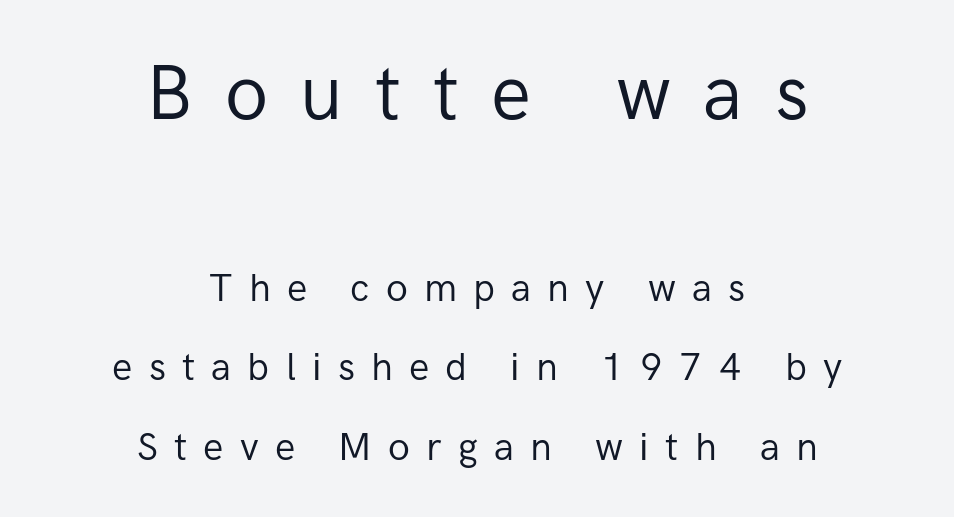
The image shows 75 px regular-weight sans-serif type, upright; set centered, loose line spacing (2.09x), unusually wide letter spacing (+0.43 em), not underlined; the first (top) block is 1.97x larger; low stroke contrast and a medium x-height.
